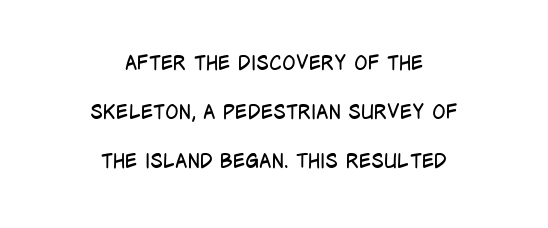
{"italic": "no", "bold": "no", "underline": "no", "align": "center", "line_spacing": "loose", "line_spacing_ratio": 2.45, "letter_spacing": "normal", "letter_spacing_em": 0.0, "glyph_px": 20}
